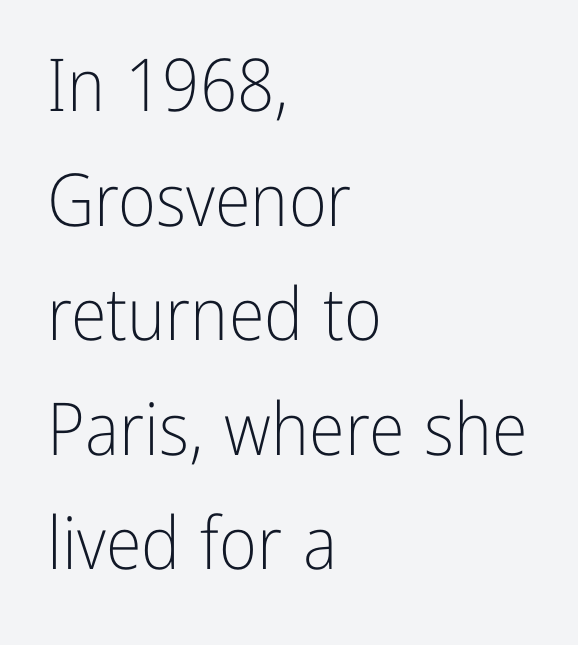
Q: Is the text bold? A: No.
Q: Is the text italic (slanted)? A: No, it is upright.
Q: Is the typeface a serif or a sans-serif typeface? A: Sans-serif.
Q: Is the text underlined? A: No.
Q: How is the paragraph aligned? A: Left-aligned.
Q: Is the spacing between letters normal or unusually wide? A: Normal.
Q: Is the spacing between lines tight, normal or loose? A: Normal.
Q: Width (condensed, normal, or wide)? A: Condensed.
Q: Stroke contrast? A: Low.
Q: x-height? A: Medium.
Q: Monospaced? A: No.
